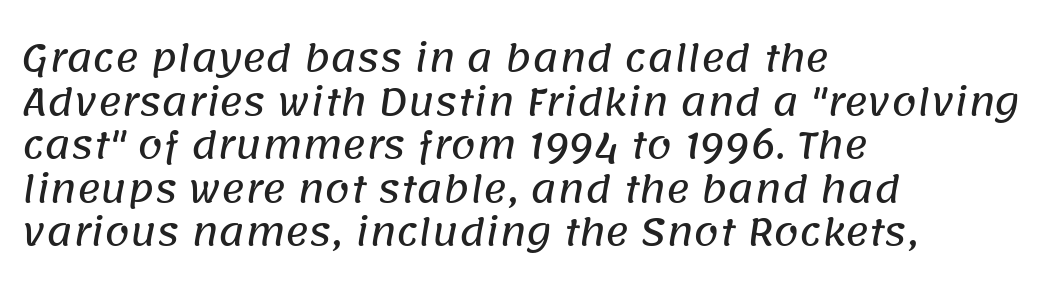
The horizontal fit of the characters is conventional and even. Regarding serifs, this sample does without them. These lines stack with their left ends in a neat column. Glance below the letters and you will spot only blank space. Spacing verdict: proportional, widths tailored to each character.
